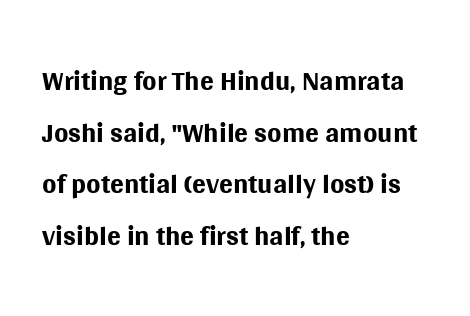
Q: Is the text bold? A: No.
Q: Is the text italic (slanted)? A: No, it is upright.
Q: Is the typeface a serif or a sans-serif typeface? A: Sans-serif.
Q: Is the text underlined? A: No.
Q: How is the paragraph aligned? A: Left-aligned.
Q: Is the spacing between letters normal or unusually wide? A: Normal.
Q: Is the spacing between lines tight, normal or loose? A: Normal.
Q: Width (condensed, normal, or wide)? A: Normal.
Q: Stroke contrast? A: Medium.
Q: x-height? A: Large.
Q: Monospaced? A: No.
